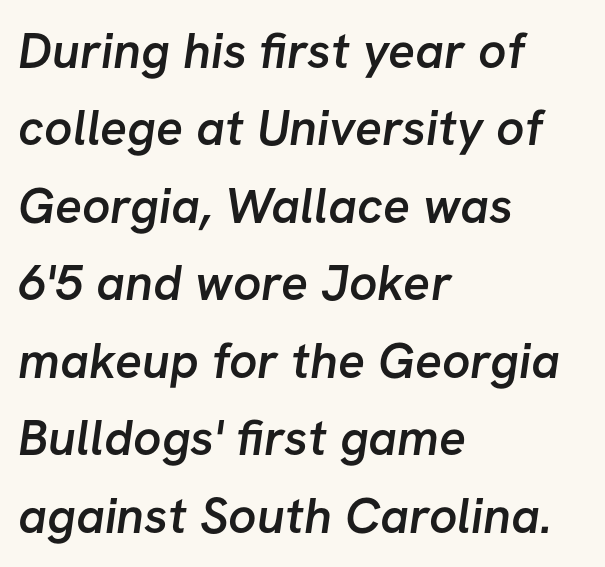
{"serif": "no", "bold": "semi", "weight": "semibold", "width": "normal", "stroke_contrast": "low", "x_height": "medium", "monospaced": "no", "underline": "no", "align": "left", "line_spacing": "normal", "line_spacing_ratio": 1.55, "letter_spacing": "normal", "letter_spacing_em": 0.0, "glyph_px": 50}
